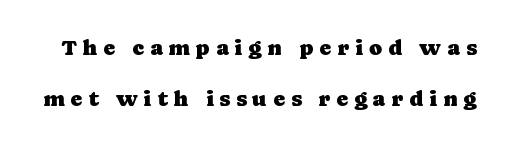
The image shows 22 px text type, upright; set loose line spacing (2.33x), unusually wide letter spacing (+0.27 em), not underlined.
